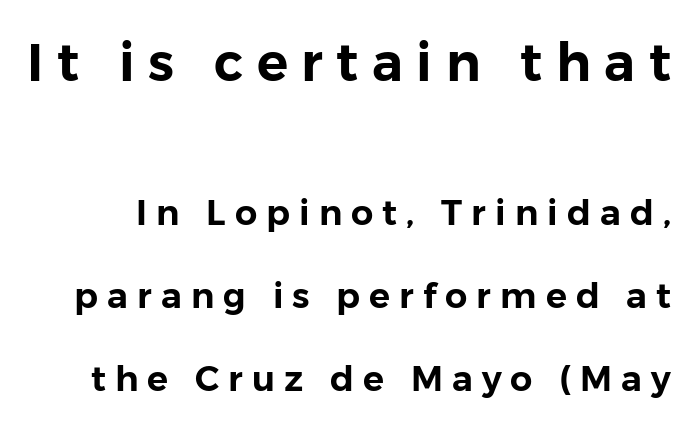
{"serif": "no", "italic": "no", "width": "normal", "stroke_contrast": "low", "x_height": "medium", "monospaced": "no", "underline": "no", "line_spacing": "loose", "line_spacing_ratio": 2.36, "letter_spacing": "wide", "letter_spacing_em": 0.26, "larger_block": "first", "size_ratio": 1.49, "glyph_px": 52}
